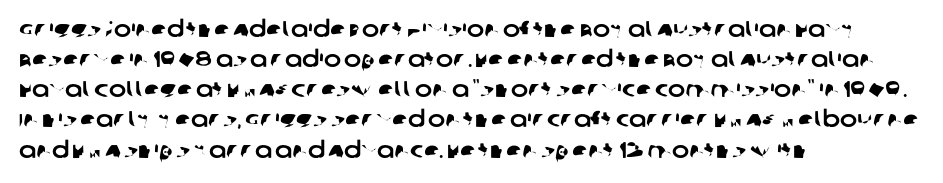
Interline gaps are of average width in this sample. Underlining? Definitely not there. Short note: letters normally spaced. Where is the straight margin? On the left.
